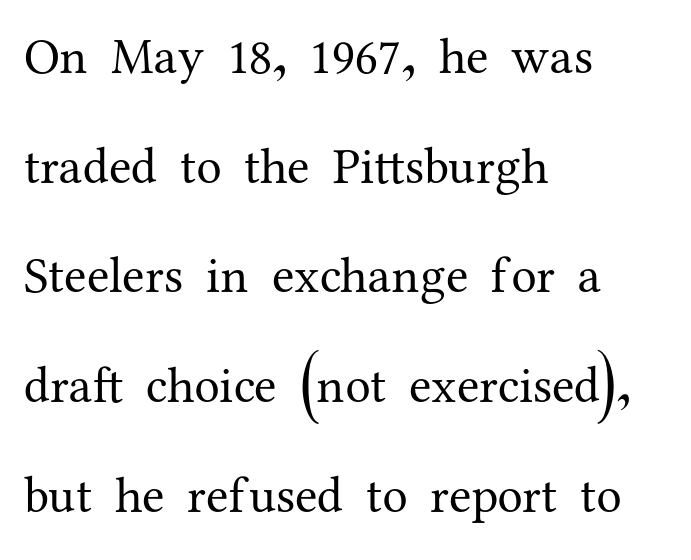
The image shows 51 px regular-weight serif type, upright; set left-aligned, loose line spacing (2.15x), normal letter spacing, not underlined; medium stroke contrast and a medium x-height.
